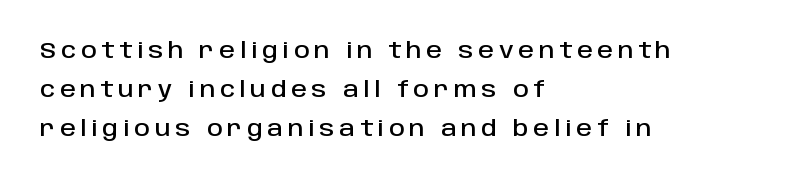
Q: Is the text italic (slanted)? A: No, it is upright.
Q: Is the text underlined? A: No.
Q: How is the paragraph aligned? A: Left-aligned.
Q: Is the spacing between letters normal or unusually wide? A: Unusually wide.
